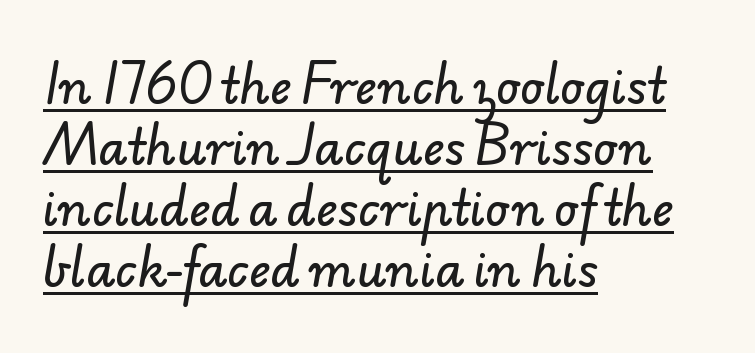
These lines keep a tight, regular rhythm from letter to letter. The vertical gap from one line to the next is medium. Teacher's note: observe the even left margin — that is flush-left alignment. Here the designer chose a conventional face with non-uniform glyph widths.
